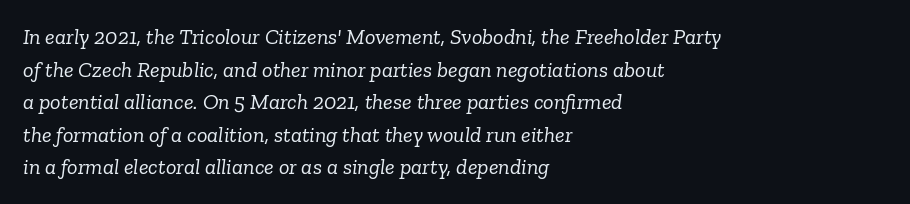
The image shows 22 px text type, italic (leaning right); set left-aligned, normal line spacing (1.48x), normal letter spacing, not underlined.
